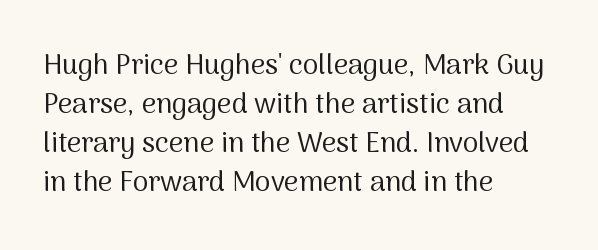
Stroke terminals: plain, sans-serif. These lines are set flush left with a ragged right edge. Letters rest on an invisible, unmarked baseline. Each word holds together tightly as a unit, with standard inter-letter gaps. Designer's note — italics off, roman on.
